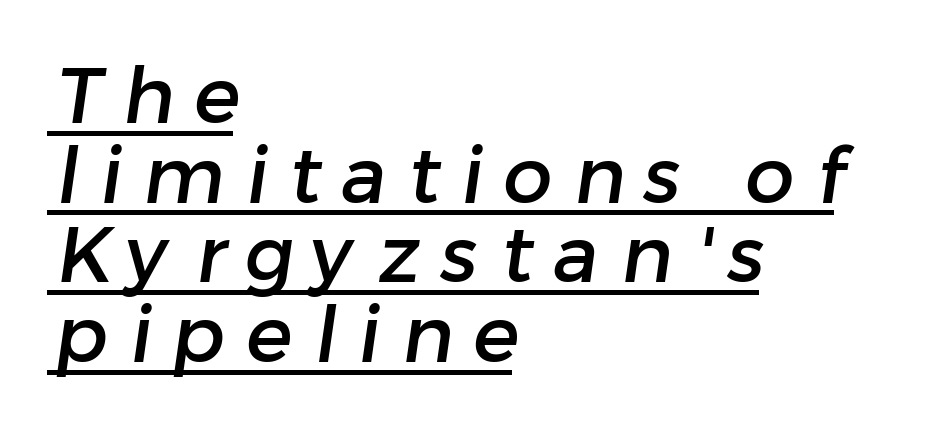
Q: Is the typeface a serif or a sans-serif typeface? A: Sans-serif.
Q: Is the text underlined? A: Yes.
Q: How is the paragraph aligned? A: Left-aligned.
Q: Is the spacing between letters normal or unusually wide? A: Unusually wide.
Q: Is the spacing between lines tight, normal or loose? A: Tight.
Q: Width (condensed, normal, or wide)? A: Normal.
Q: Stroke contrast? A: Low.
Q: x-height? A: Medium.
Q: Monospaced? A: No.
